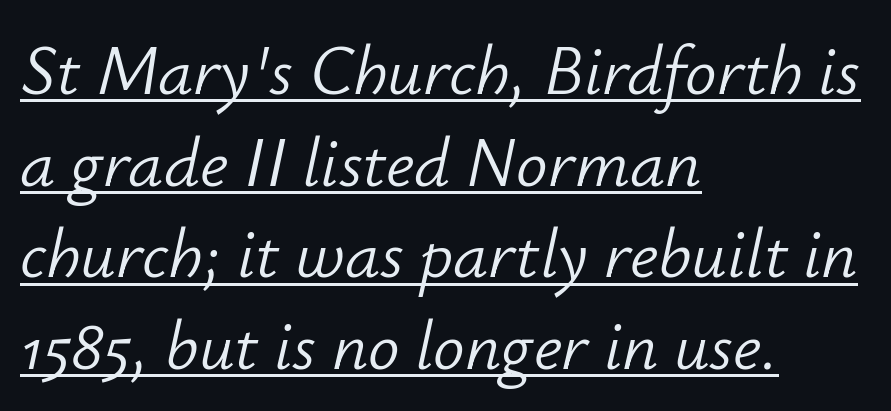
Q: Is the text bold? A: No.
Q: Is the text italic (slanted)? A: Yes, it leans right by about 12 degrees.
Q: Is the text underlined? A: Yes.
Q: How is the paragraph aligned? A: Left-aligned.
Q: Is the spacing between letters normal or unusually wide? A: Normal.
Q: Is the spacing between lines tight, normal or loose? A: Normal.
Q: Width (condensed, normal, or wide)? A: Normal.
Q: Stroke contrast? A: Low.
Q: x-height? A: Small.
Q: Monospaced? A: No.
